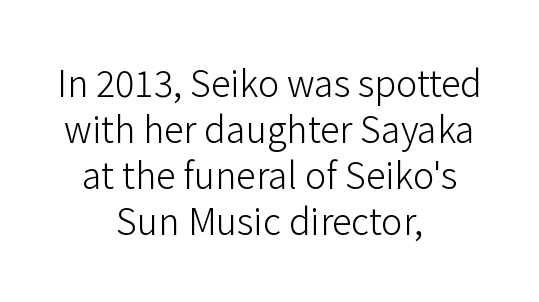
Varying glyph widths throughout — classic text-font behaviour. The weight would be labelled regular, book, light, or lighter still. A student would call this center alignment; a typographer would say set centered. The passage shown is not underscored anywhere. This sample uses plain, unmodified letter spacing. Characters remain perfectly vertical along every line.
